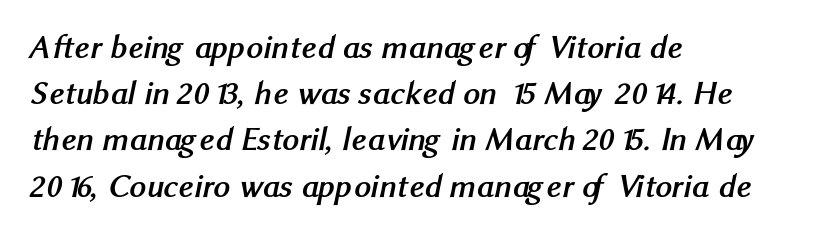
Q: Is the text bold? A: Yes.
Q: Is the typeface a serif or a sans-serif typeface? A: Sans-serif.
Q: Is the text underlined? A: No.
Q: How is the paragraph aligned? A: Left-aligned.
Q: Is the spacing between letters normal or unusually wide? A: Normal.
Q: Is the spacing between lines tight, normal or loose? A: Normal.
Q: Width (condensed, normal, or wide)? A: Normal.
Q: Stroke contrast? A: Medium.
Q: x-height? A: Medium.
Q: Monospaced? A: No.
